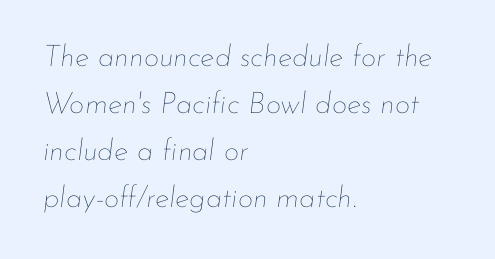
{"italic": "yes", "lean": "right", "slant_degrees": 7, "bold": "no", "weight": "thin", "width": "normal", "stroke_contrast": "low", "x_height": "small", "monospaced": "no", "underline": "no", "align": "left", "line_spacing": "normal", "line_spacing_ratio": 1.57, "letter_spacing": "normal", "letter_spacing_em": 0.0, "glyph_px": 30}
